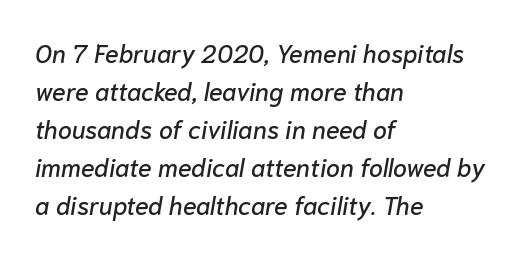
The glyphs look as if they've been sheared to an angle. Nobody drew a line under any word here. Here the glyphs are tracked normally, forming tight word shapes. If you measured baseline to baseline, you'd find a middling distance. The typesetter chose a ragged-right arrangement here.
